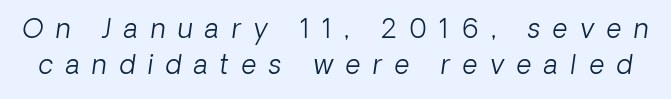
The typography opts for an oblique posture over an upright one. Horizontal bands of white between lines are of average thickness. The specimen omits any rule beneath the text block's lines. The gaps between neighbouring characters are conspicuously large.
